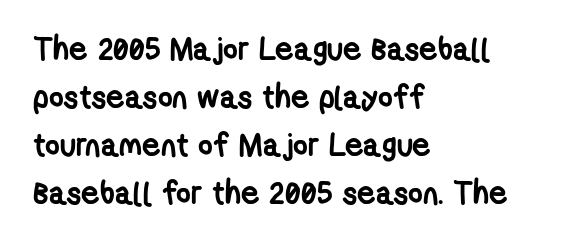
You can tell from the bare stems that sans-serif type was used. Short note: letters normally spaced. These lines stack with their left ends in a neat column. The rendering uses natural spacing where letterforms have individual widths. Underline: absent.
